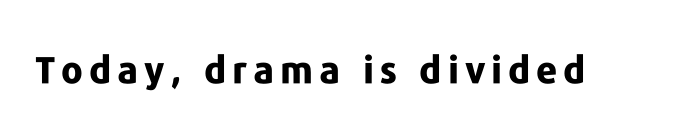
The image shows 37 px bold sans-serif type, upright; set not underlined; low stroke contrast and a medium x-height.
